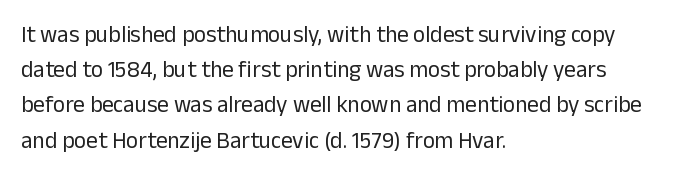
{"italic": "no", "bold": "no", "underline": "no", "align": "left", "line_spacing": "normal", "line_spacing_ratio": 1.53, "letter_spacing": "normal", "letter_spacing_em": 0.0, "glyph_px": 23}
